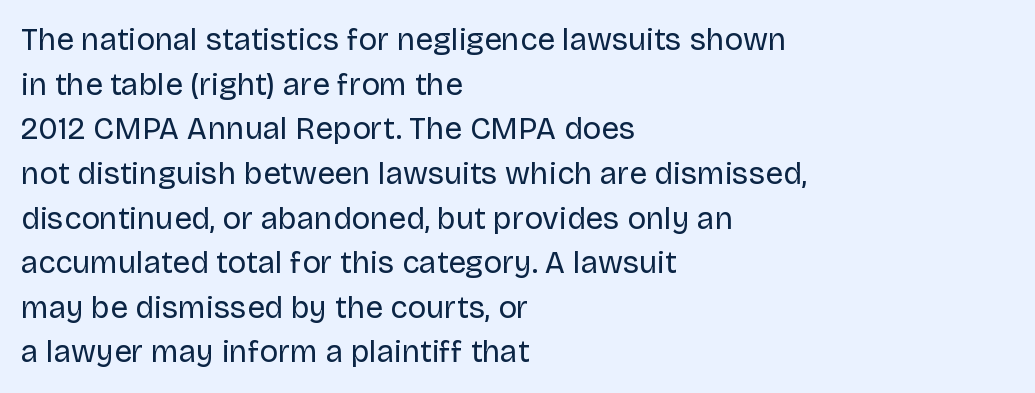
Q: Is the text bold? A: No.
Q: Is the text italic (slanted)? A: No, it is upright.
Q: Is the typeface a serif or a sans-serif typeface? A: Sans-serif.
Q: Is the text underlined? A: No.
Q: How is the paragraph aligned? A: Left-aligned.
Q: Is the spacing between letters normal or unusually wide? A: Normal.
Q: Is the spacing between lines tight, normal or loose? A: Normal.
Q: Width (condensed, normal, or wide)? A: Normal.
Q: Stroke contrast? A: Low.
Q: x-height? A: Large.
Q: Monospaced? A: No.
